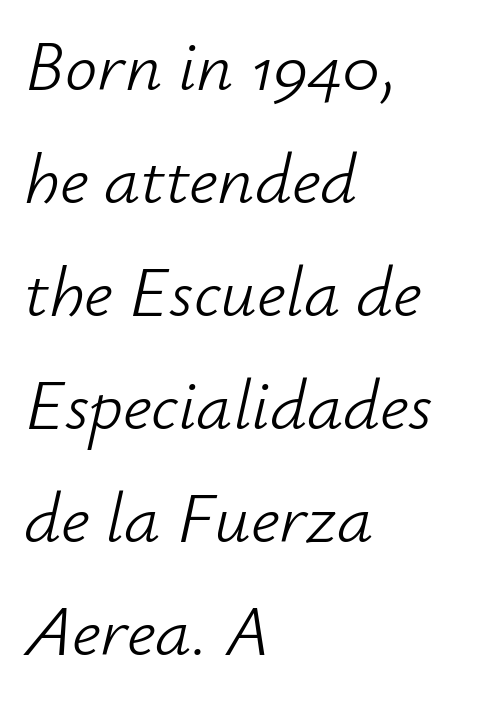
{"italic": "yes", "lean": "right", "slant_degrees": 12, "bold": "no", "weight": "light", "width": "normal", "stroke_contrast": "low", "x_height": "small", "monospaced": "no", "underline": "no", "align": "left", "line_spacing": "normal", "line_spacing_ratio": 1.57, "letter_spacing": "normal", "letter_spacing_em": 0.0, "glyph_px": 72}
